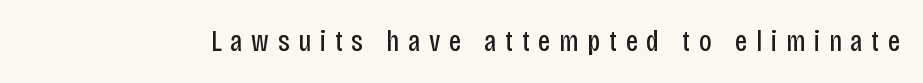
Q: Is the text bold? A: No.
Q: Is the text italic (slanted)? A: No, it is upright.
Q: Is the typeface a serif or a sans-serif typeface? A: Sans-serif.
Q: Is the text underlined? A: No.
Q: Is the spacing between letters normal or unusually wide? A: Unusually wide.
Q: Width (condensed, normal, or wide)? A: Condensed.
Q: Stroke contrast? A: Low.
Q: x-height? A: Large.
Q: Monospaced? A: No.
